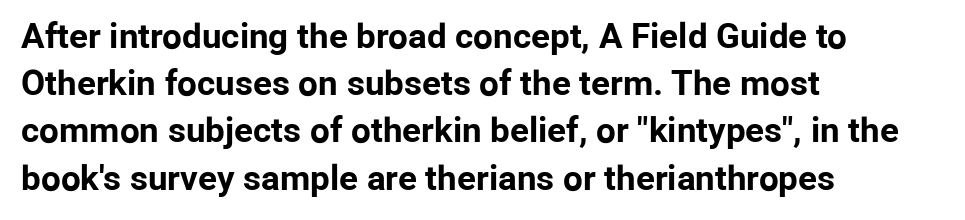
Proportional: the letters do not fall into vertical columns. The designer went with a sans here, leaving each stem footless. The leading is moderate, giving the passage an even texture. Ordinary non-slanted type is in use.
